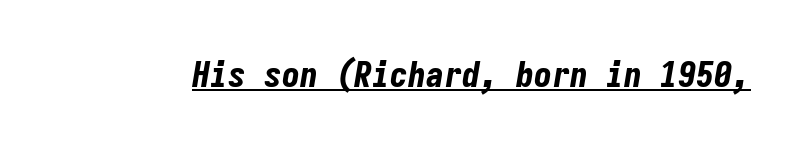
Short note: letters normally spaced. Somebody hit Ctrl+U on this one — the words are underlined. Does the weight exceed regular? Yes, all the way to bold. The letters are slanted; this is an italic face. Note the uniform advance width — an 'i' takes as much space as an 'm'.
